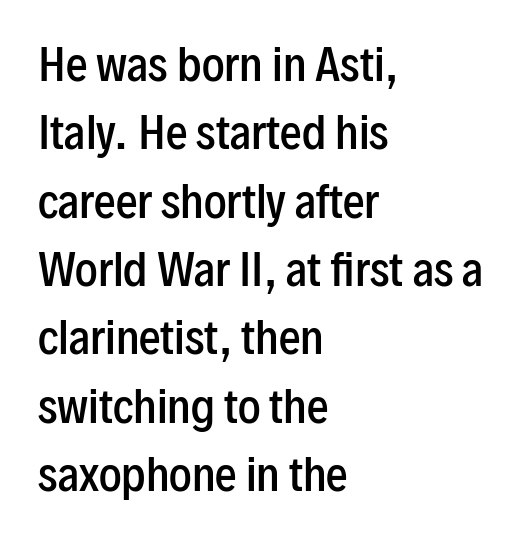
{"serif": "no", "italic": "no", "bold": "semi", "weight": "semibold", "width": "condensed", "stroke_contrast": "low", "x_height": "medium", "monospaced": "no", "underline": "no", "align": "left", "line_spacing": "normal", "line_spacing_ratio": 1.59, "letter_spacing": "normal", "letter_spacing_em": 0.0, "glyph_px": 43}
